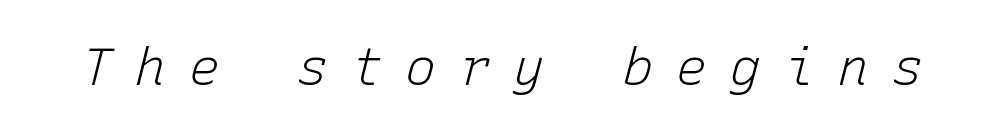
The image shows 52 px light type, italic (leaning right), monospaced; set unusually wide letter spacing (+0.44 em), not underlined; low stroke contrast and a medium x-height.
